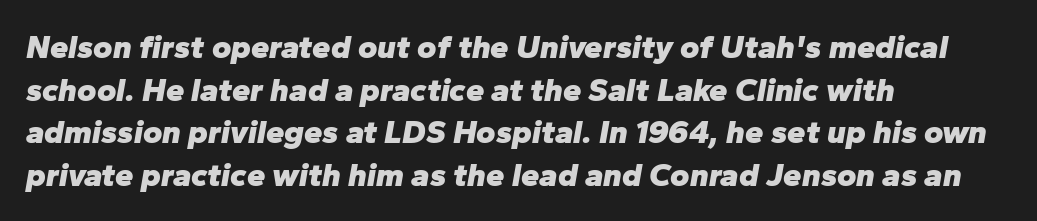
The image shows 33 px heavy type, italic (leaning right); set left-aligned, normal line spacing (1.29x), normal letter spacing, not underlined; low stroke contrast and a medium x-height.
